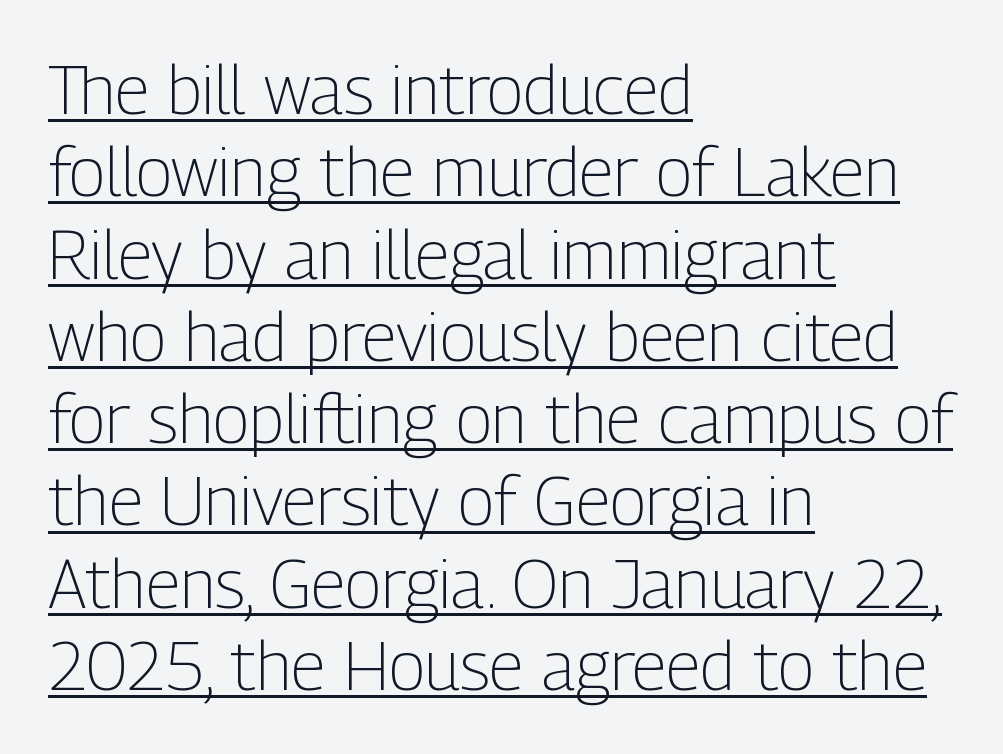
Q: Is the text bold? A: No.
Q: Is the text italic (slanted)? A: No, it is upright.
Q: Is the typeface a serif or a sans-serif typeface? A: Sans-serif.
Q: Is the text underlined? A: Yes.
Q: How is the paragraph aligned? A: Left-aligned.
Q: Is the spacing between letters normal or unusually wide? A: Normal.
Q: Width (condensed, normal, or wide)? A: Condensed.
Q: Stroke contrast? A: Low.
Q: x-height? A: Medium.
Q: Monospaced? A: No.
